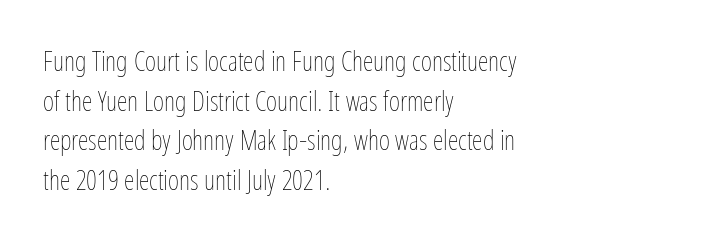
The image shows 27 px text type, upright; set left-aligned, normal line spacing (1.47x), normal letter spacing, not underlined.
